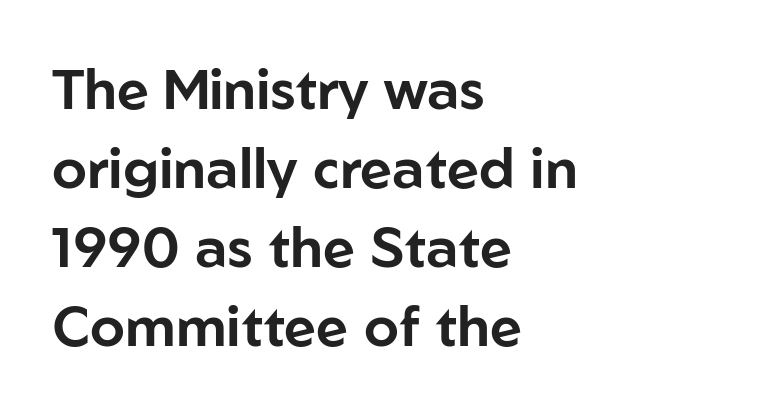
{"serif": "no", "italic": "no", "width": "normal", "stroke_contrast": "low", "x_height": "medium", "monospaced": "no", "underline": "no", "align": "left", "line_spacing": "normal", "line_spacing_ratio": 1.41, "letter_spacing": "normal", "letter_spacing_em": 0.0, "glyph_px": 56}
